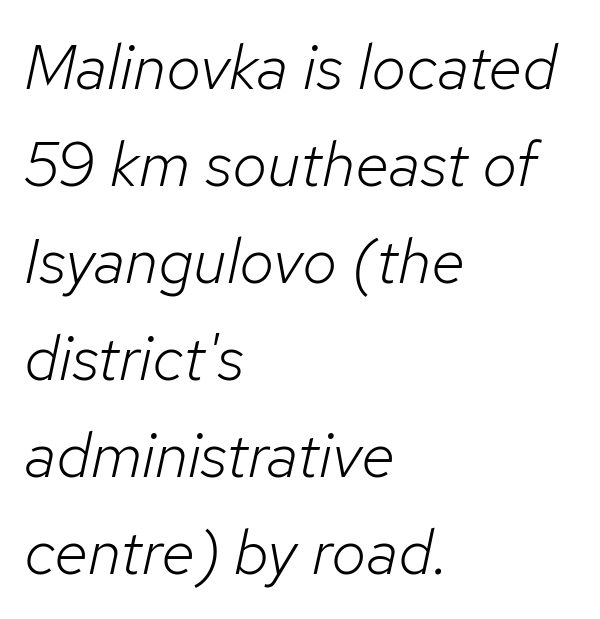
Q: Is the text bold? A: No.
Q: Is the text italic (slanted)? A: Yes, it leans right by about 12 degrees.
Q: Is the text underlined? A: No.
Q: How is the paragraph aligned? A: Left-aligned.
Q: Is the spacing between letters normal or unusually wide? A: Normal.
Q: Is the spacing between lines tight, normal or loose? A: Normal.
Q: Width (condensed, normal, or wide)? A: Normal.
Q: Stroke contrast? A: Low.
Q: x-height? A: Medium.
Q: Monospaced? A: No.
